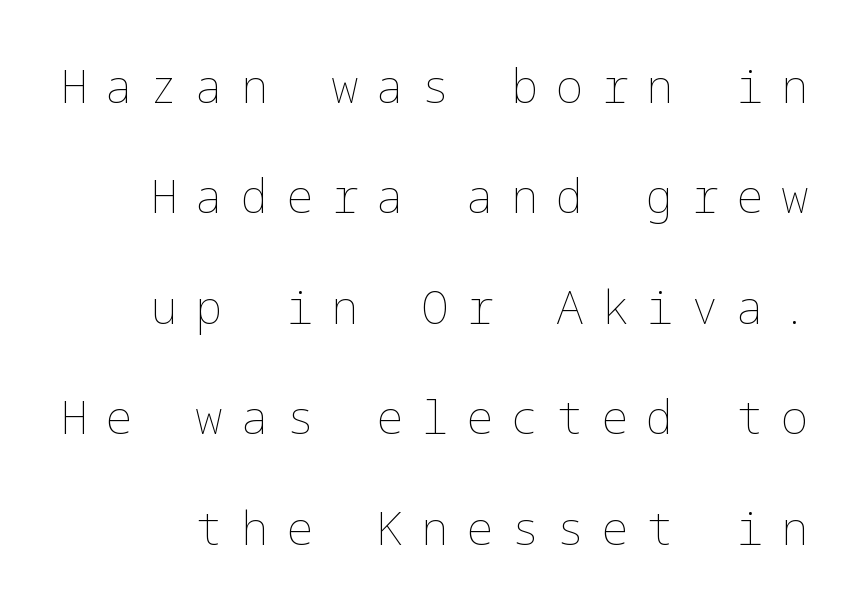
The image shows 46 px thin type, upright; set loose line spacing (2.4x), unusually wide letter spacing (+0.38 em), not underlined; low stroke contrast and a medium x-height.
